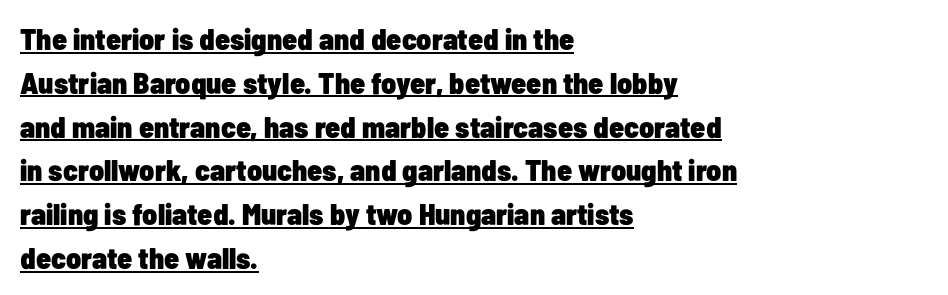
Q: Is the text bold? A: Yes.
Q: Is the text italic (slanted)? A: No, it is upright.
Q: Is the typeface a serif or a sans-serif typeface? A: Sans-serif.
Q: Is the text underlined? A: Yes.
Q: How is the paragraph aligned? A: Left-aligned.
Q: Is the spacing between letters normal or unusually wide? A: Normal.
Q: Is the spacing between lines tight, normal or loose? A: Normal.
Q: Width (condensed, normal, or wide)? A: Condensed.
Q: Stroke contrast? A: Low.
Q: x-height? A: Medium.
Q: Monospaced? A: No.
